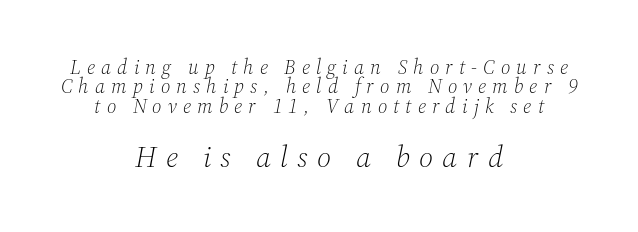
Q: Is the text bold? A: No.
Q: Is the text italic (slanted)? A: Yes, it leans right by about 12 degrees.
Q: Is the typeface a serif or a sans-serif typeface? A: Serif.
Q: Is the text underlined? A: No.
Q: How is the paragraph aligned? A: Centered.
Q: Is the spacing between letters normal or unusually wide? A: Unusually wide.
Q: Is the spacing between lines tight, normal or loose? A: Tight.
Q: Which block of text is set in a larger size, the first (top) or the second (bottom)? A: The second (bottom) one.
Q: Width (condensed, normal, or wide)? A: Normal.
Q: Stroke contrast? A: Medium.
Q: x-height? A: Medium.
Q: Monospaced? A: No.
